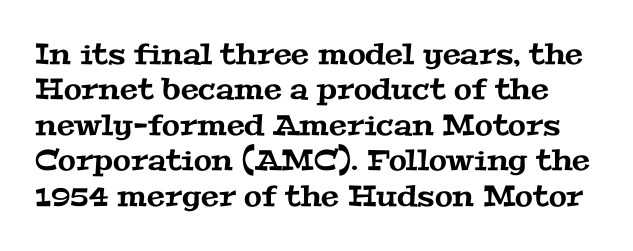
The image shows 29 px wide serif type; set line spacing 1.22x, normal letter spacing, not underlined; medium stroke contrast and a medium x-height.
